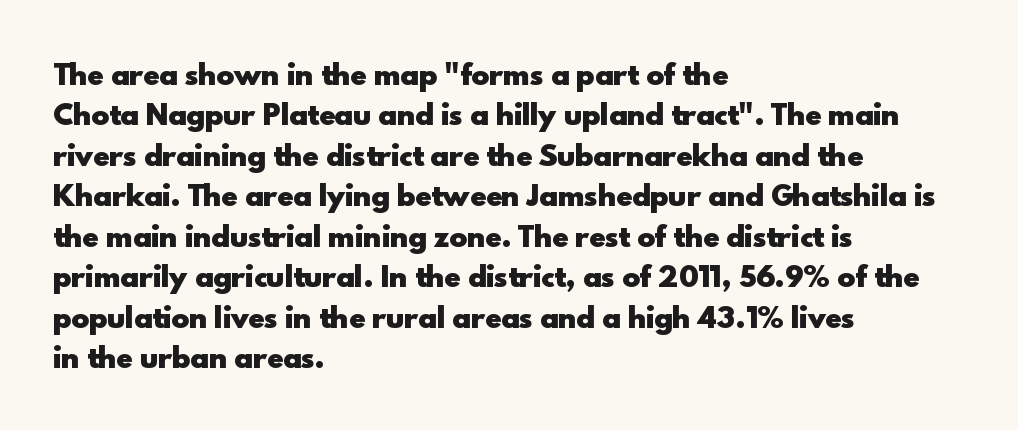
Q: Is the text bold? A: Yes.
Q: Is the text italic (slanted)? A: No, it is upright.
Q: Is the text underlined? A: No.
Q: How is the paragraph aligned? A: Left-aligned.
Q: Is the spacing between letters normal or unusually wide? A: Normal.
Q: Is the spacing between lines tight, normal or loose? A: Normal.
